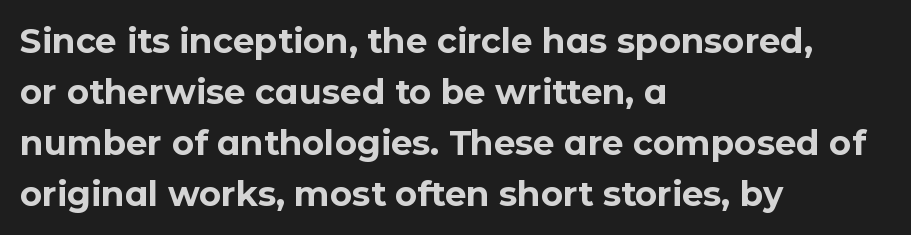
Q: Is the text bold? A: Yes.
Q: Is the text italic (slanted)? A: No, it is upright.
Q: Is the typeface a serif or a sans-serif typeface? A: Sans-serif.
Q: Is the text underlined? A: No.
Q: How is the paragraph aligned? A: Left-aligned.
Q: Is the spacing between letters normal or unusually wide? A: Normal.
Q: Is the spacing between lines tight, normal or loose? A: Normal.
Q: Width (condensed, normal, or wide)? A: Normal.
Q: Stroke contrast? A: Low.
Q: x-height? A: Medium.
Q: Monospaced? A: No.
